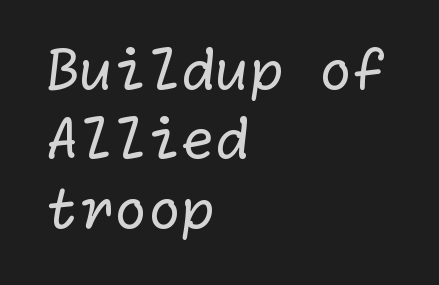
{"serif": "no", "bold": "no", "weight": "regular", "width": "normal", "stroke_contrast": "low", "x_height": "medium", "underline": "no", "align": "left", "line_spacing": "normal", "line_spacing_ratio": 1.26, "letter_spacing": "normal", "letter_spacing_em": 0.0, "glyph_px": 55}
